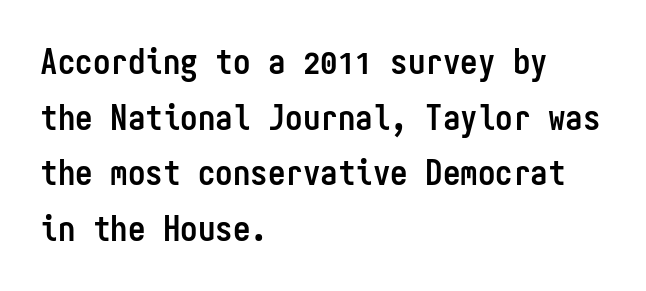
{"serif": "no", "italic": "no", "bold": "yes", "weight": "semibold", "width": "condensed", "stroke_contrast": "low", "x_height": "medium", "monospaced": "yes", "underline": "no", "align": "left", "line_spacing": "normal", "line_spacing_ratio": 1.59, "letter_spacing": "normal", "letter_spacing_em": 0.0, "glyph_px": 35}
